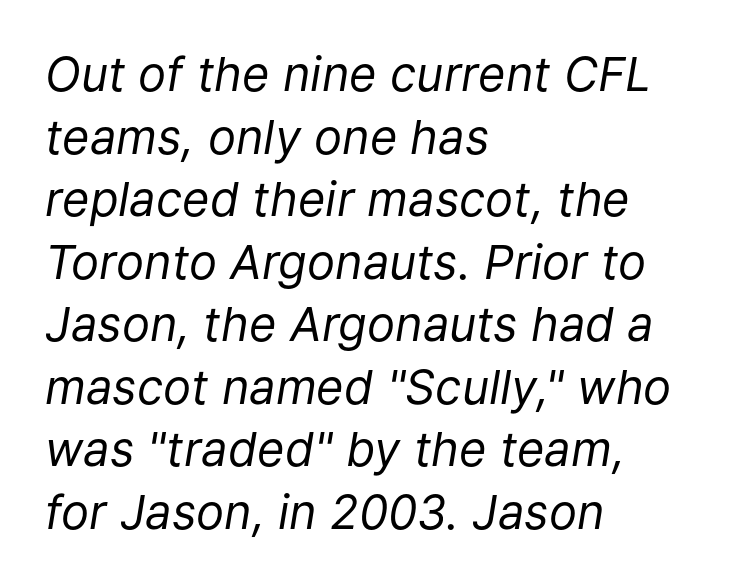
Q: Is the text bold? A: No.
Q: Is the text italic (slanted)? A: Yes, it leans right by about 9 degrees.
Q: Is the text underlined? A: No.
Q: How is the paragraph aligned? A: Left-aligned.
Q: Is the spacing between letters normal or unusually wide? A: Normal.
Q: Is the spacing between lines tight, normal or loose? A: Normal.
Q: Width (condensed, normal, or wide)? A: Normal.
Q: Stroke contrast? A: Low.
Q: x-height? A: Medium.
Q: Monospaced? A: No.
